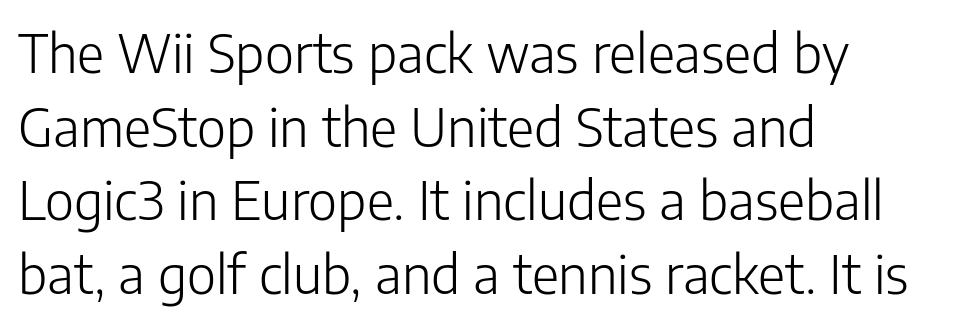
Check under the words: just untouched page. Do the letters lean? They stand straight. Spacing verdict: proportional, widths tailored to each character. Notice how the passage keeps a crisp vertical edge on the left only. Tracking here is standard; glyphs follow each other at the usual distance. This sample uses a sans-serif face.
